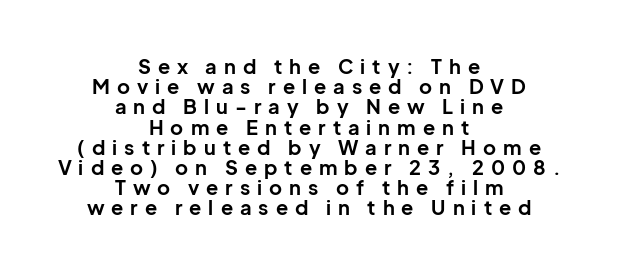
Q: Is the text bold? A: Yes.
Q: Is the text italic (slanted)? A: No, it is upright.
Q: Is the text underlined? A: No.
Q: How is the paragraph aligned? A: Centered.
Q: Is the spacing between letters normal or unusually wide? A: Unusually wide.
Q: Is the spacing between lines tight, normal or loose? A: Tight.
